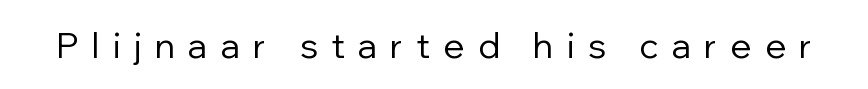
Q: Is the text bold? A: No.
Q: Is the text italic (slanted)? A: No, it is upright.
Q: Is the typeface a serif or a sans-serif typeface? A: Sans-serif.
Q: Is the text underlined? A: No.
Q: Is the spacing between letters normal or unusually wide? A: Unusually wide.
Q: Width (condensed, normal, or wide)? A: Normal.
Q: Stroke contrast? A: Low.
Q: x-height? A: Medium.
Q: Monospaced? A: No.
